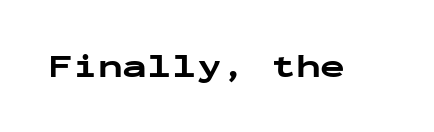
{"serif": "no", "italic": "no", "bold": "yes", "weight": "bold", "width": "wide", "stroke_contrast": "low", "x_height": "medium", "monospaced": "yes", "underline": "no", "letter_spacing": "normal", "letter_spacing_em": 0.0, "glyph_px": 33}
